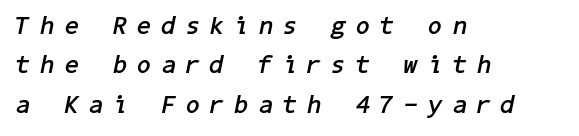
The glyphs look as if they've been sheared to an angle. In terms of letterspacing, this is a distinctly airy, spread setting. If you drew a ruler down the left edge, every line would touch it. A clean baseline with only descenders dipping below it.
